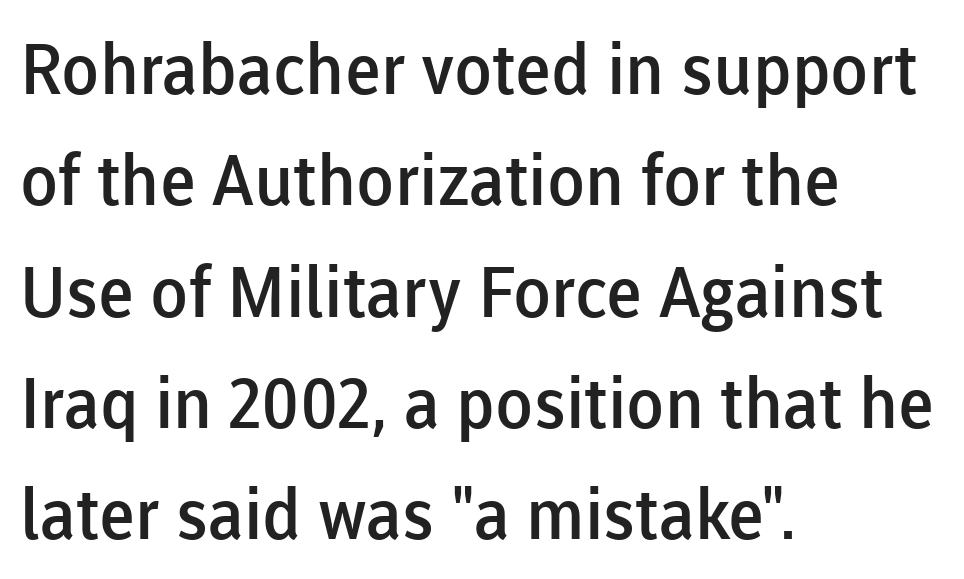
{"serif": "no", "italic": "no", "bold": "semi", "weight": "semibold", "width": "normal", "stroke_contrast": "low", "x_height": "medium", "monospaced": "no", "underline": "no", "align": "left", "line_spacing": "normal", "line_spacing_ratio": 1.59, "letter_spacing": "normal", "letter_spacing_em": 0.0, "glyph_px": 70}
